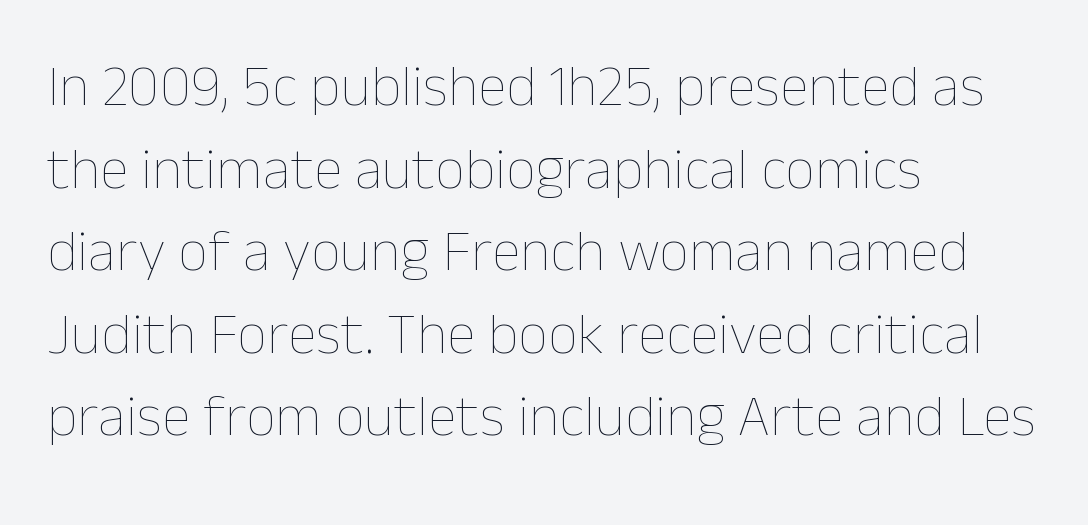
A clean baseline with only descenders dipping below it. Students, note that the glyphs here touch the page at normal intervals. Ascenders rise straight up at ninety degrees. In CSS terms this would be text-align: left. The rendering uses natural spacing where letterforms have individual widths.
